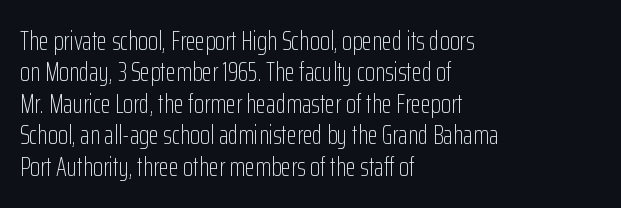
Q: Is the text bold? A: No.
Q: Is the text italic (slanted)? A: No, it is upright.
Q: Is the text underlined? A: No.
Q: How is the paragraph aligned? A: Left-aligned.
Q: Is the spacing between letters normal or unusually wide? A: Normal.
